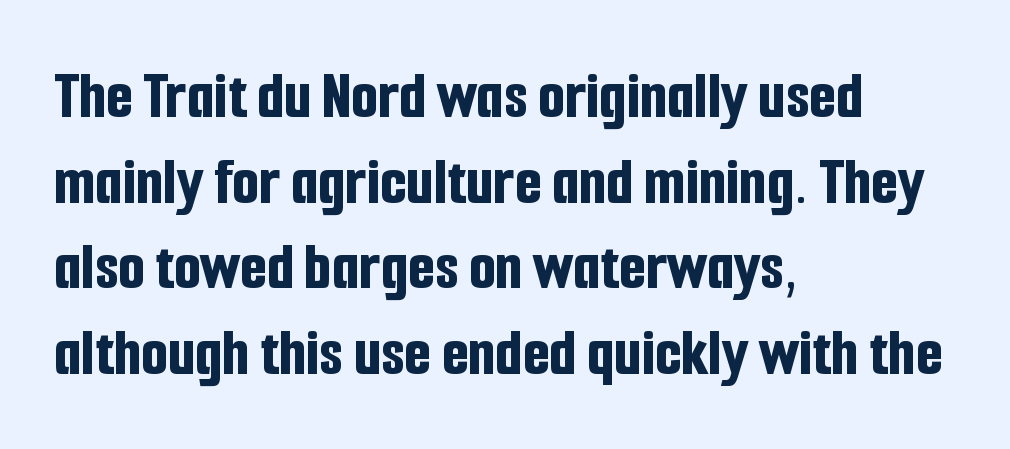
{"serif": "no", "italic": "no", "bold": "yes", "weight": "bold", "width": "condensed", "stroke_contrast": "low", "x_height": "medium", "monospaced": "no", "underline": "no", "align": "left", "line_spacing_ratio": 1.24, "letter_spacing": "normal", "letter_spacing_em": 0.0, "glyph_px": 69}
